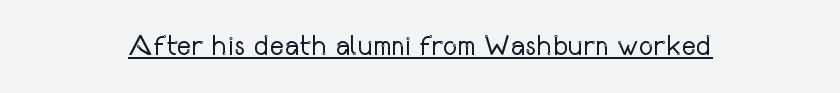
Characters follow at the spacing the type designer built in. The letters look calm and open, with moderate or lighter stems. Every word sits above its own underline. This sample has the flowing, uneven cadence of proportional lettering. Check where the strokes stop: nothing finishes them off — pure sans.
